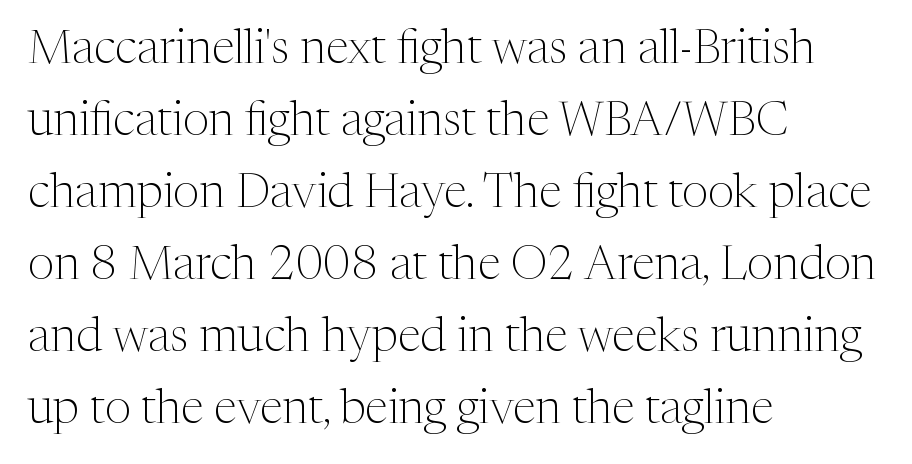
{"serif": "yes", "italic": "no", "bold": "no", "weight": "light", "width": "normal", "stroke_contrast": "medium", "x_height": "medium", "monospaced": "no", "underline": "no", "align": "left", "line_spacing": "normal", "line_spacing_ratio": 1.53, "letter_spacing": "normal", "letter_spacing_em": 0.0, "glyph_px": 47}
